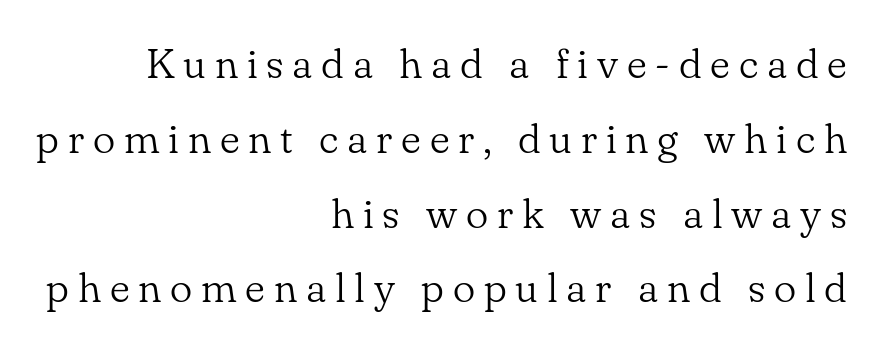
Q: Is the text bold? A: No.
Q: Is the text italic (slanted)? A: No, it is upright.
Q: Is the typeface a serif or a sans-serif typeface? A: Serif.
Q: Is the text underlined? A: No.
Q: How is the paragraph aligned? A: Right-aligned.
Q: Is the spacing between letters normal or unusually wide? A: Unusually wide.
Q: Width (condensed, normal, or wide)? A: Normal.
Q: Stroke contrast? A: Low.
Q: x-height? A: Small.
Q: Monospaced? A: No.
